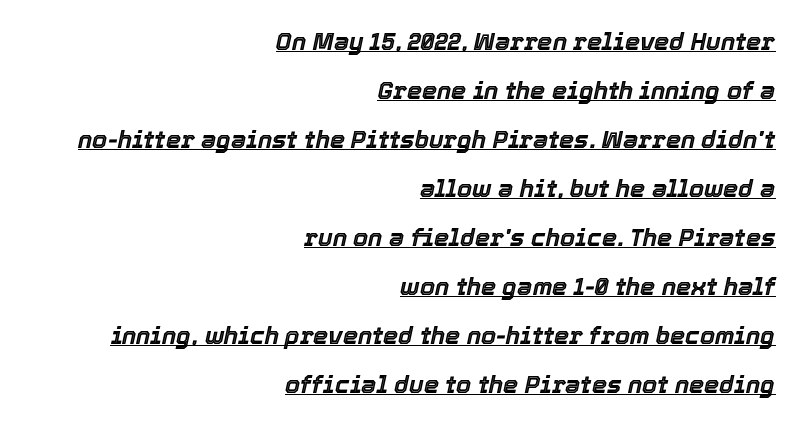
The image shows 24 px text type, italic (leaning right); set right-aligned, loose line spacing (2.04x), normal letter spacing, underlined.
